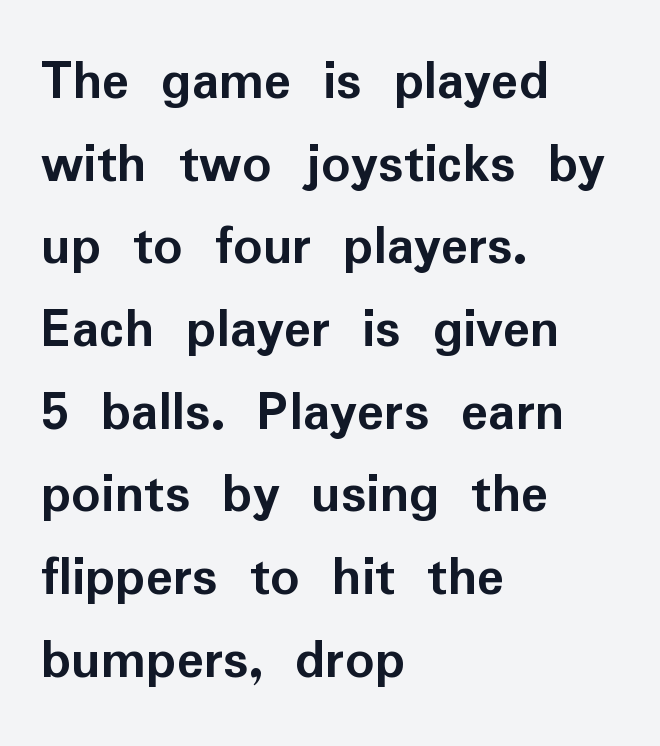
{"serif": "no", "italic": "no", "bold": "yes", "weight": "semibold", "width": "normal", "stroke_contrast": "low", "x_height": "medium", "monospaced": "no", "underline": "no", "align": "left", "line_spacing": "normal", "line_spacing_ratio": 1.45, "letter_spacing": "normal", "letter_spacing_em": 0.0, "glyph_px": 57}
